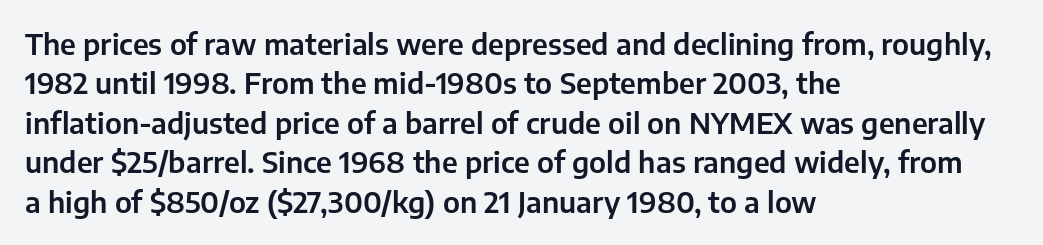
The image shows 29 px sans-serif type, upright; set left-aligned, normal line spacing (1.36x), normal letter spacing, not underlined; low stroke contrast and a medium x-height.
